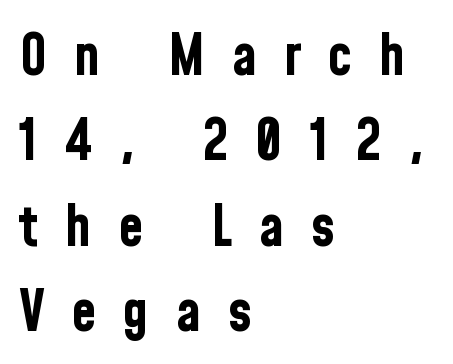
{"serif": "no", "italic": "no", "bold": "yes", "weight": "bold", "width": "condensed", "stroke_contrast": "low", "x_height": "medium", "monospaced": "no", "underline": "no", "align": "left", "line_spacing": "normal", "line_spacing_ratio": 1.5, "letter_spacing": "wide", "letter_spacing_em": 0.47, "glyph_px": 57}
